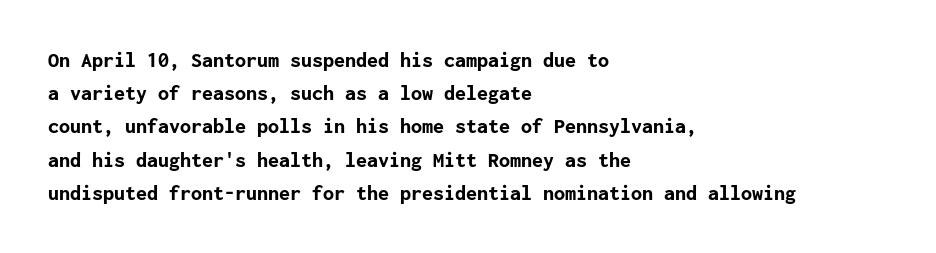
Leading matches the norm, producing a regular column. The area under the type is left untouched. Does extra space separate the letters? No, they use regular spacing. These lines were composed using upright roman letters.
